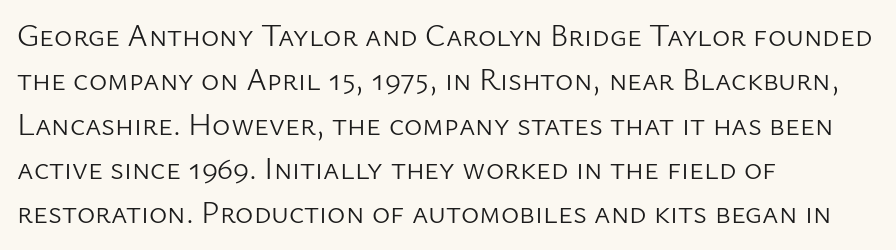
A typesetter would call this leading conventional body-copy spacing. To sum up the face: it is a sans, with no serifs. Horizontally, the lines are justified to the leading edge only. Nothing heavy about these letters — not bold at all.
